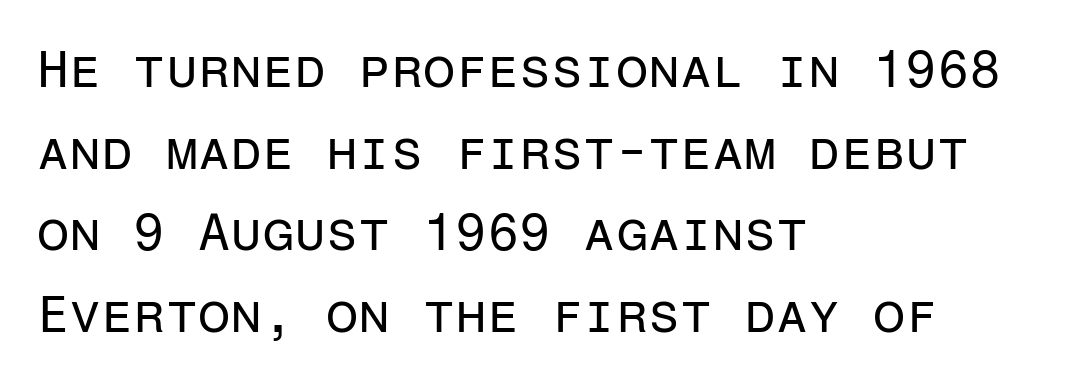
{"serif": "no", "italic": "no", "bold": "no", "weight": "regular", "width": "normal", "stroke_contrast": "low", "x_height": "medium", "monospaced": "yes", "underline": "no", "align": "left", "line_spacing": "normal", "line_spacing_ratio": 1.57, "letter_spacing": "normal", "letter_spacing_em": 0.0, "glyph_px": 52}
